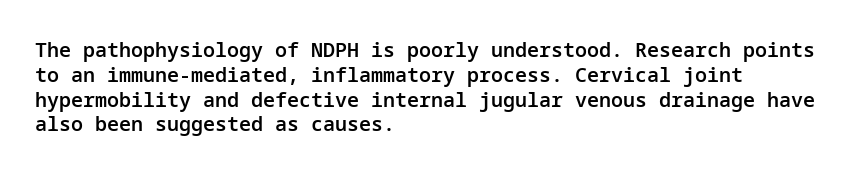
The image shows 20 px text type, upright; set left-aligned, line spacing 1.24x, normal letter spacing, not underlined.
